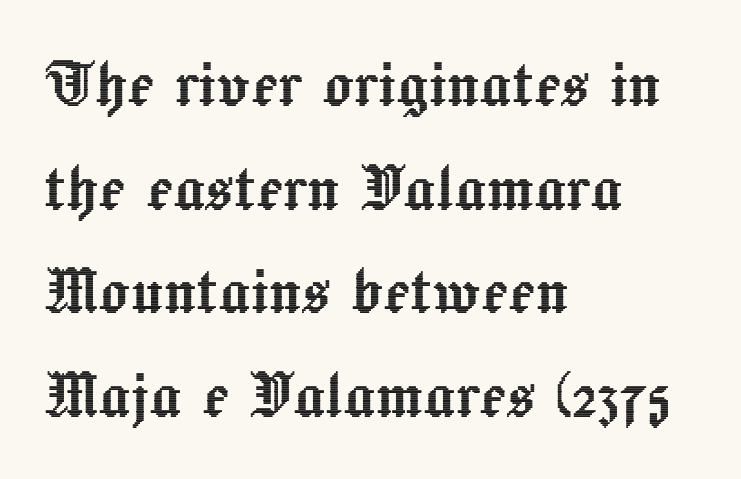
Q: Is the text italic (slanted)? A: No, it is upright.
Q: Is the text underlined? A: No.
Q: How is the paragraph aligned? A: Left-aligned.
Q: Is the spacing between letters normal or unusually wide? A: Normal.
Q: Is the spacing between lines tight, normal or loose? A: Normal.
Q: Width (condensed, normal, or wide)? A: Normal.
Q: x-height? A: Medium.
Q: Monospaced? A: No.
